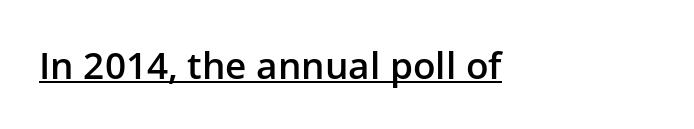
The image shows 37 px semibold sans-serif type, upright; set normal letter spacing, underlined; low stroke contrast and a medium x-height.
